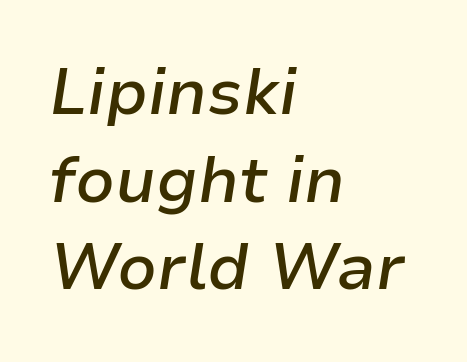
You could call the tracking neutral — neither tight nor loose. The glyphs have the mass of a demibold cut, below bold. Students, observe: this is what conventionally led text looks like. The gap between lines stays unmarked. Is this a fixed-width face? No — the glyphs have proportional, varying widths. Designer's note — italics engaged.
